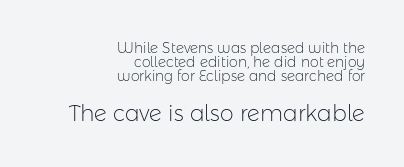
{"italic": "no", "bold": "no", "underline": "no", "align": "right", "line_spacing": "tight", "line_spacing_ratio": 1.01, "letter_spacing": "normal", "letter_spacing_em": 0.0, "larger_block": "second", "size_ratio": 1.57, "glyph_px": 22}
